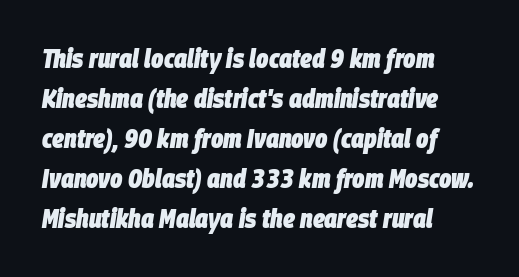
{"italic": "yes", "lean": "right", "slant_degrees": 9, "bold": "yes", "underline": "no", "align": "left", "line_spacing": "normal", "line_spacing_ratio": 1.54, "letter_spacing": "normal", "letter_spacing_em": 0.0, "glyph_px": 26}
